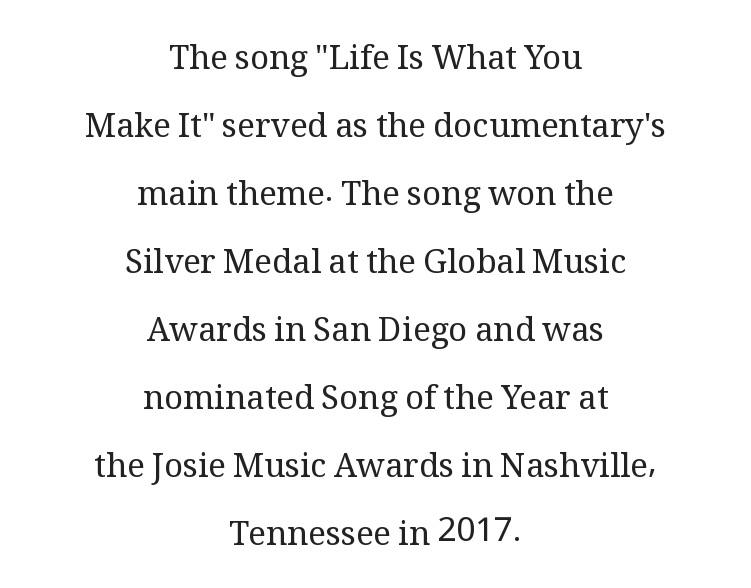
The image shows 33 px regular-weight serif type, upright; set centered, loose line spacing (2.06x), normal letter spacing, not underlined; medium stroke contrast and a medium x-height.
